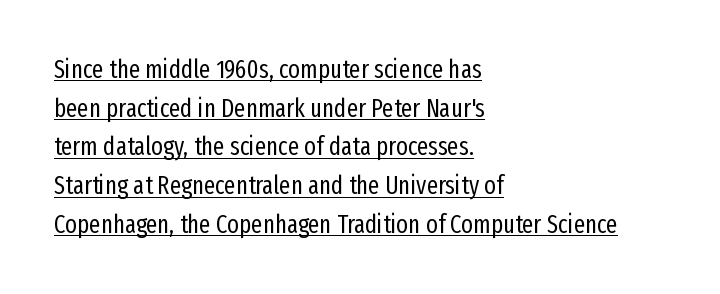
Every stem runs plumb, perpendicular to the baseline. The passage shown is not bold in any degree. Decoration check: the copy is underlined. Spacing between characters is what you'd get straight out of the box. Interline gaps are of average width in this sample.
